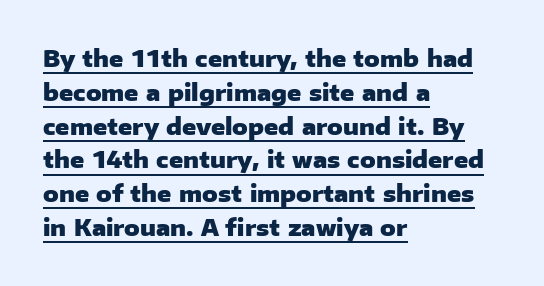
{"italic": "no", "bold": "yes", "underline": "yes", "align": "left", "line_spacing": "normal", "line_spacing_ratio": 1.47, "letter_spacing": "normal", "letter_spacing_em": 0.0, "glyph_px": 23}
